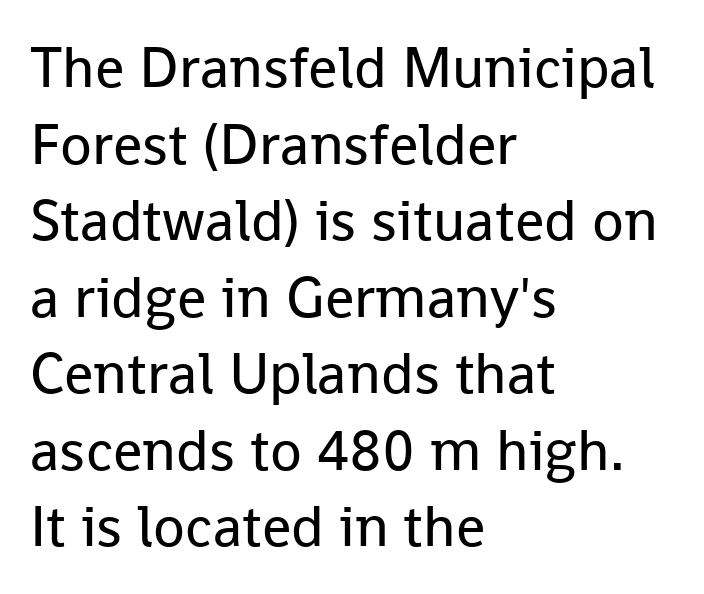
Q: Is the text bold? A: No.
Q: Is the text italic (slanted)? A: No, it is upright.
Q: Is the typeface a serif or a sans-serif typeface? A: Sans-serif.
Q: Is the text underlined? A: No.
Q: How is the paragraph aligned? A: Left-aligned.
Q: Is the spacing between letters normal or unusually wide? A: Normal.
Q: Is the spacing between lines tight, normal or loose? A: Normal.
Q: Width (condensed, normal, or wide)? A: Normal.
Q: Stroke contrast? A: Low.
Q: x-height? A: Medium.
Q: Monospaced? A: No.
